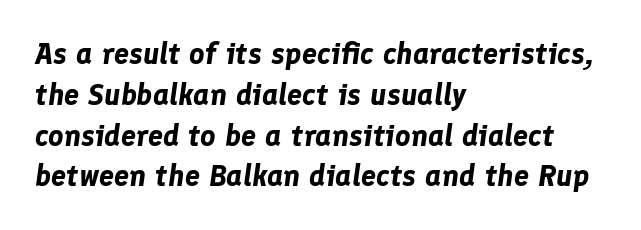
Q: Is the text bold? A: Yes.
Q: Is the text italic (slanted)? A: Yes, it leans right by about 8 degrees.
Q: Is the text underlined? A: No.
Q: How is the paragraph aligned? A: Left-aligned.
Q: Is the spacing between letters normal or unusually wide? A: Normal.
Q: Is the spacing between lines tight, normal or loose? A: Normal.
Q: Width (condensed, normal, or wide)? A: Normal.
Q: Stroke contrast? A: Low.
Q: x-height? A: Medium.
Q: Monospaced? A: No.
